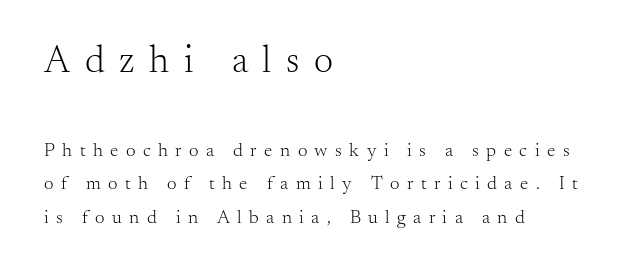
The face used here appears at its bigger size in the upper chunk. What stands out about the letter spacing? Its width — letters are far apart. The cut favours lightness, reaching ordinary text weight at its darkest. Varying glyph widths throughout — classic text-font behaviour.
